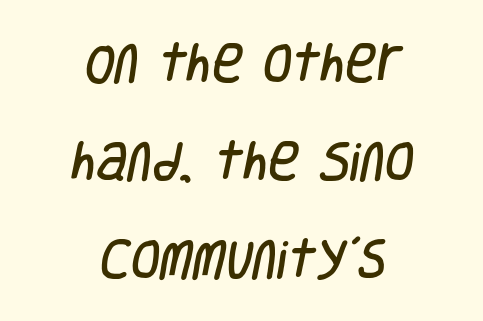
You could call the tracking neutral — neither tight nor loose. Leading: increased. The words here are not underlined. The letters carry no serifs — their stems end cleanly without finishing strokes. Layout note: lines centered. A typesetter would call this proportional, since set widths differ per character.
